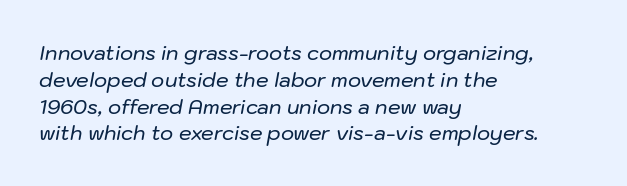
The image shows 20 px text type, italic (leaning right); set left-aligned, normal line spacing (1.34x), normal letter spacing, not underlined.
